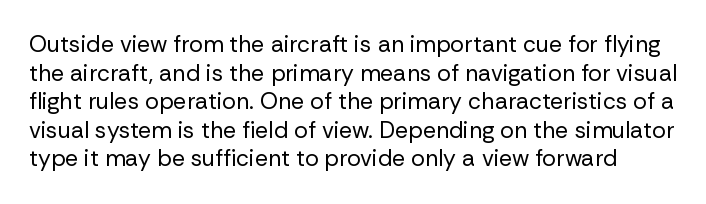
The image shows 23 px text type, upright; set line spacing 1.24x, normal letter spacing, not underlined.
